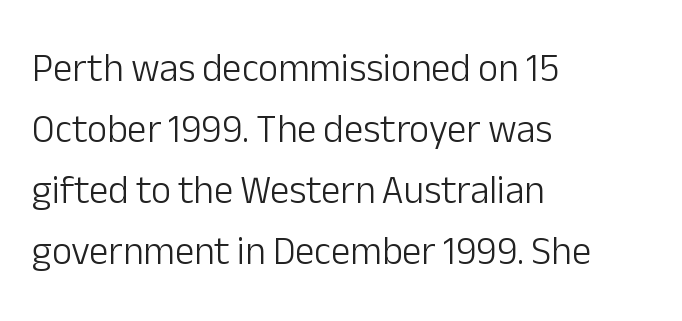
{"serif": "no", "italic": "no", "bold": "no", "weight": "light", "width": "normal", "stroke_contrast": "low", "x_height": "medium", "monospaced": "no", "underline": "no", "align": "left", "line_spacing": "normal", "line_spacing_ratio": 1.56, "letter_spacing": "normal", "letter_spacing_em": 0.0, "glyph_px": 39}
